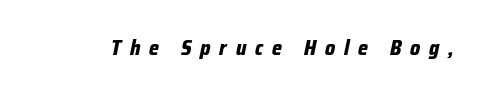
The rendering inserts visible extra space after every character. The glyphs have the mass of a bold cut. There's an unmistakable incline to the writing here. The area under the type is left untouched.
